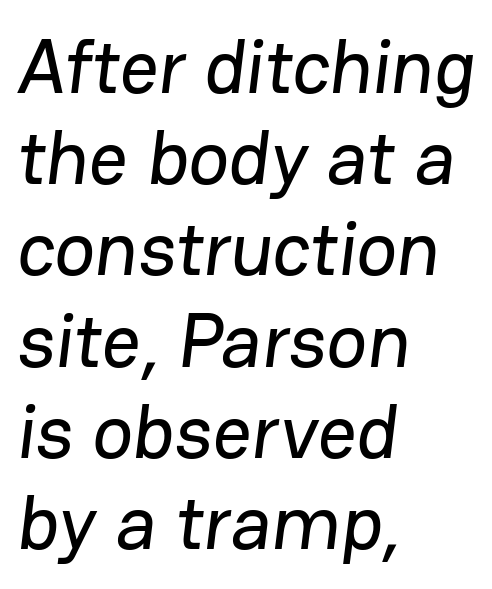
The image shows 76 px sans-serif type; set left-aligned, line spacing 1.2x, normal letter spacing, not underlined; low stroke contrast and a medium x-height.
